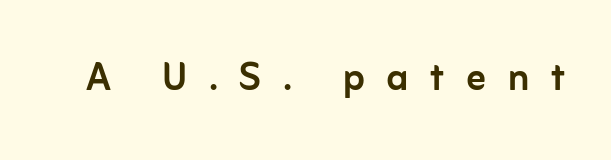
Glance below the letters and you will spot only blank space. Font category for this specimen: sans-serif. Posture: straight, roman, zero tilt. The gaps between neighbouring characters are conspicuously large.
